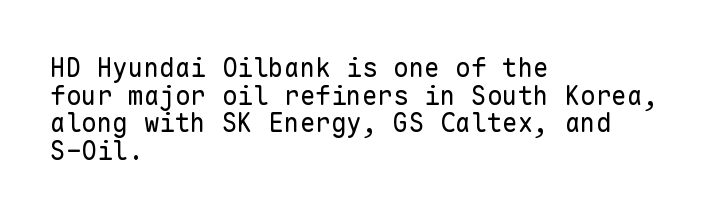
The words here are not underlined. Italic? Not at all — the glyphs are vertical. The line texture is even and compact thanks to regular tracking. Weight class: somewhere from thin through regular.
